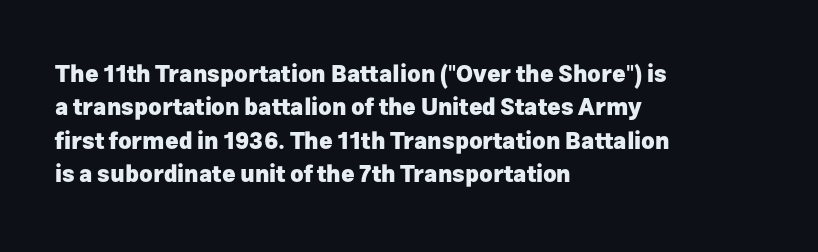
{"italic": "no", "bold": "yes", "underline": "no", "align": "left", "line_spacing": "normal", "line_spacing_ratio": 1.45, "letter_spacing": "normal", "letter_spacing_em": 0.0, "glyph_px": 23}
